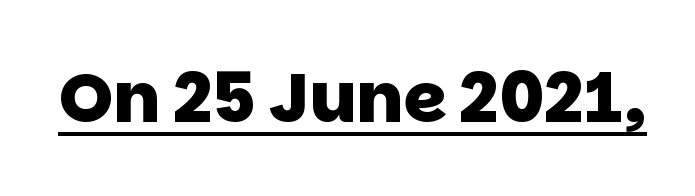
{"serif": "no", "bold": "yes", "weight": "heavy", "width": "normal", "stroke_contrast": "low", "x_height": "large", "monospaced": "no", "underline": "yes", "letter_spacing": "normal", "letter_spacing_em": 0.0, "glyph_px": 69}
